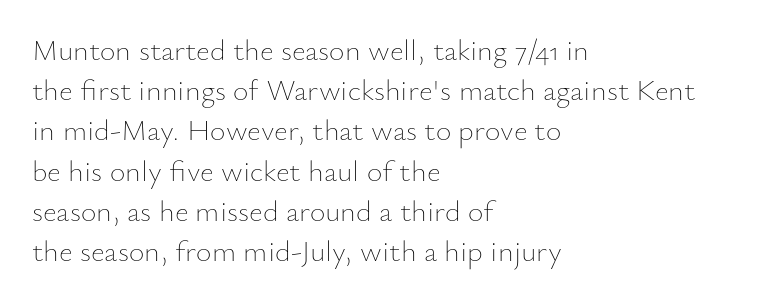
{"italic": "no", "bold": "no", "weight": "thin", "width": "normal", "stroke_contrast": "low", "x_height": "small", "monospaced": "no", "underline": "no", "align": "left", "line_spacing": "normal", "line_spacing_ratio": 1.34, "letter_spacing": "normal", "letter_spacing_em": 0.0, "glyph_px": 30}
